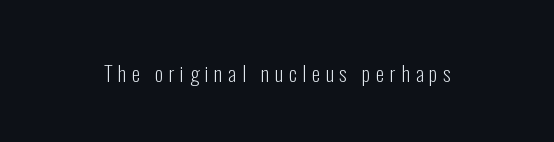
{"italic": "no", "bold": "no", "underline": "no", "letter_spacing": "wide", "letter_spacing_em": 0.27, "glyph_px": 21}
